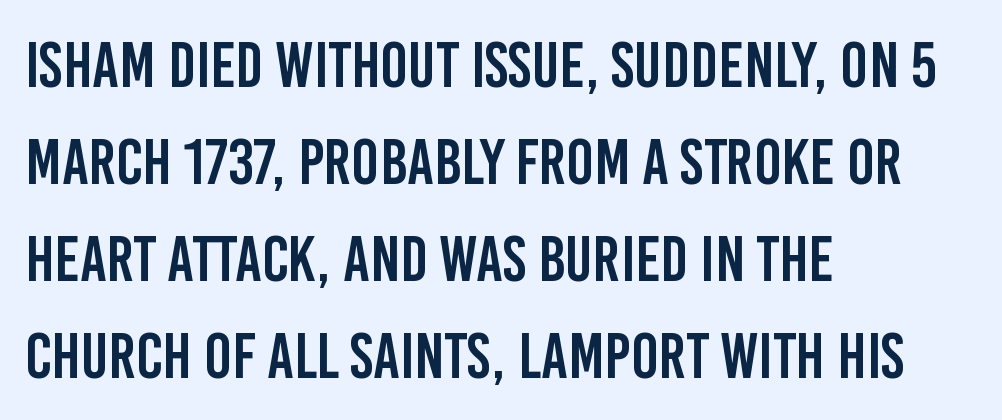
Proportional: the letters do not fall into vertical columns. Horizontal bands of white between lines are of average thickness. Typographically, this falls in the sans-serif category. Tracking value appears to be zero — textbook default spacing.
